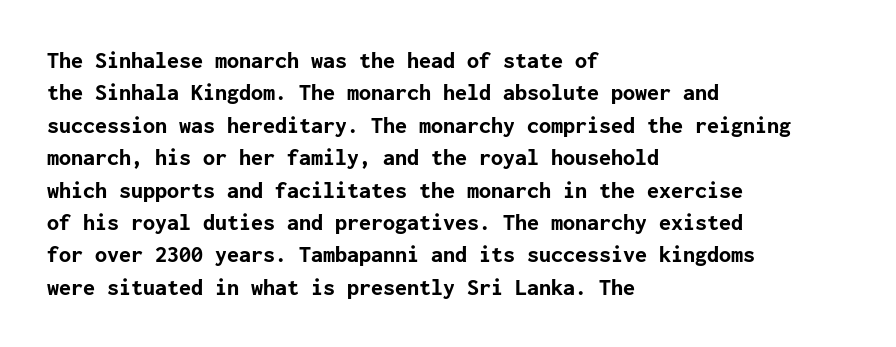
Whoever set this chose a conventional vertical rhythm. Emphasis by weight is at full strength: bold. The setting favours the left margin, as ordinary paragraphs usually do. Glance below the letters and you will spot only blank space. Rendered with straight, roman letterforms.
